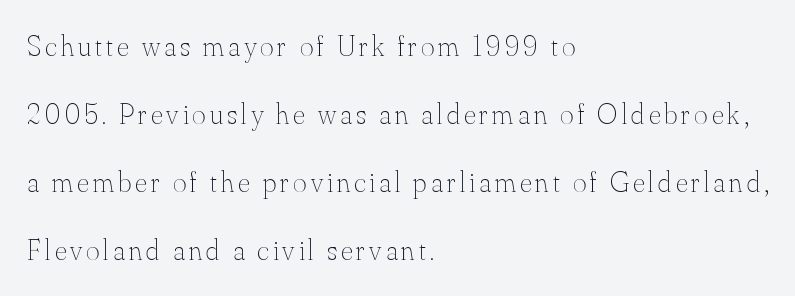
Q: Is the text bold? A: No.
Q: Is the text italic (slanted)? A: No, it is upright.
Q: Is the text underlined? A: No.
Q: How is the paragraph aligned? A: Left-aligned.
Q: Is the spacing between lines tight, normal or loose? A: Loose.
Q: Width (condensed, normal, or wide)? A: Normal.
Q: Stroke contrast? A: Medium.
Q: x-height? A: Small.
Q: Monospaced? A: No.
